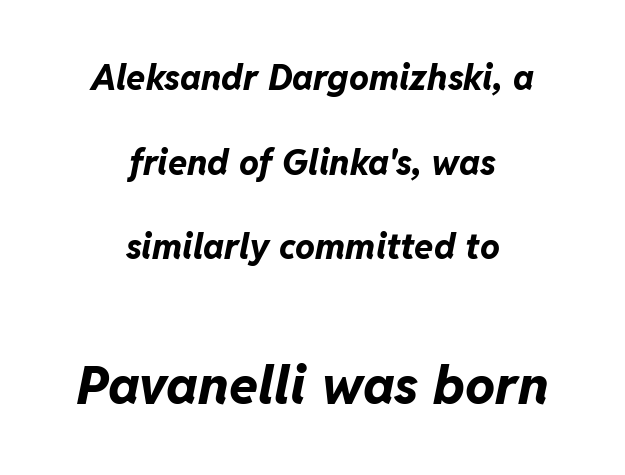
Q: Is the text bold? A: Yes.
Q: Is the text italic (slanted)? A: Yes, it leans right by about 11 degrees.
Q: Is the text underlined? A: No.
Q: How is the paragraph aligned? A: Centered.
Q: Is the spacing between letters normal or unusually wide? A: Normal.
Q: Is the spacing between lines tight, normal or loose? A: Loose.
Q: Which block of text is set in a larger size, the first (top) or the second (bottom)? A: The second (bottom) one.
Q: Width (condensed, normal, or wide)? A: Normal.
Q: Stroke contrast? A: Low.
Q: x-height? A: Medium.
Q: Monospaced? A: No.
